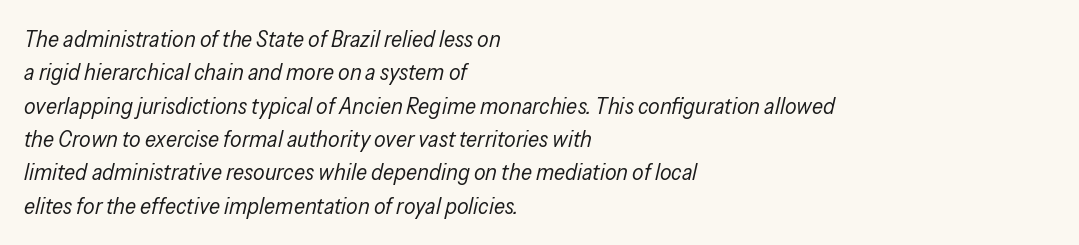
The image shows 23 px text type, italic (leaning right); set left-aligned, normal line spacing (1.45x), normal letter spacing, not underlined.
